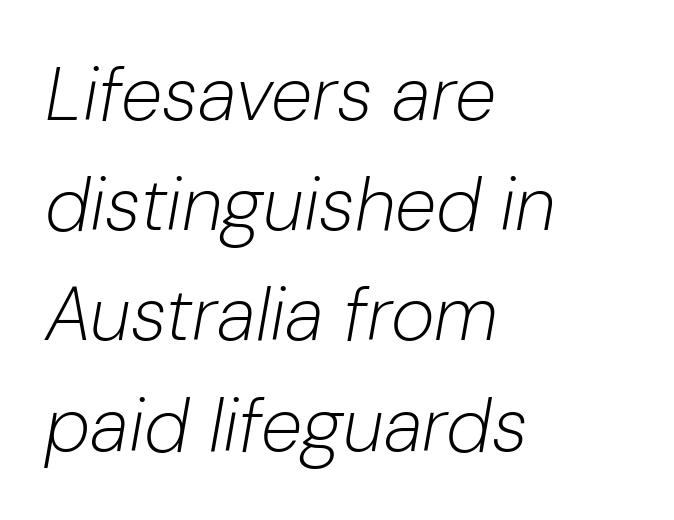
Horizontal alignment here is leftward, the default for most running prose. The horizontal fit of the characters is conventional and even. No extra ink here — the face is not bold. Looks like regular typesetting: each glyph gets only the width it needs.
